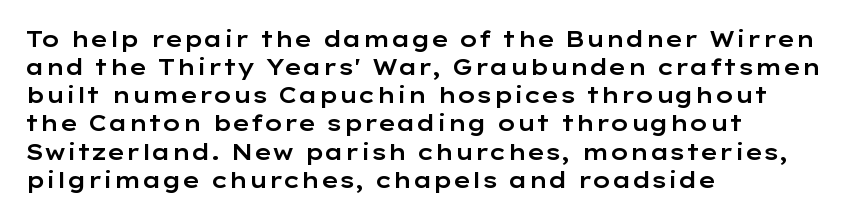
Q: Is the text italic (slanted)? A: No, it is upright.
Q: Is the text underlined? A: No.
Q: How is the paragraph aligned? A: Left-aligned.
Q: Is the spacing between letters normal or unusually wide? A: Normal.
Q: Is the spacing between lines tight, normal or loose? A: Normal.
